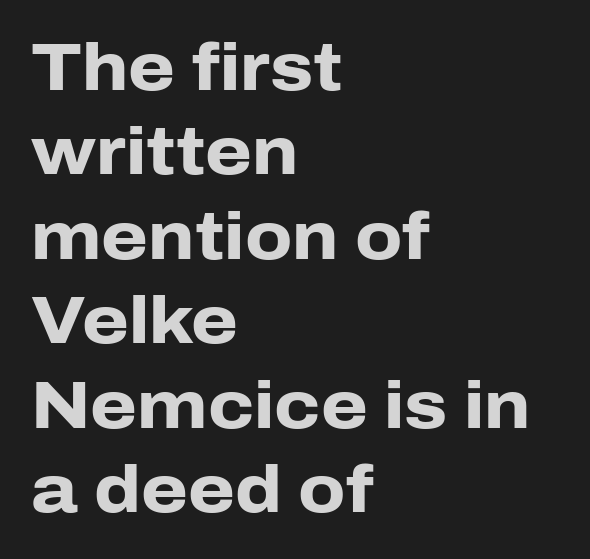
Q: Is the text bold? A: Yes.
Q: Is the text italic (slanted)? A: No, it is upright.
Q: Is the typeface a serif or a sans-serif typeface? A: Sans-serif.
Q: Is the text underlined? A: No.
Q: How is the paragraph aligned? A: Left-aligned.
Q: Is the spacing between letters normal or unusually wide? A: Normal.
Q: Is the spacing between lines tight, normal or loose? A: Normal.
Q: Width (condensed, normal, or wide)? A: Normal.
Q: Stroke contrast? A: Low.
Q: x-height? A: Medium.
Q: Monospaced? A: No.
